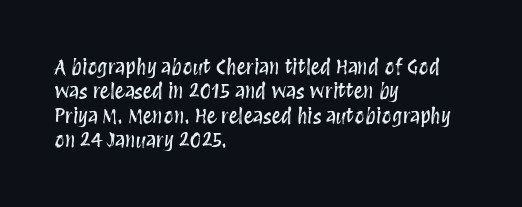
Q: Is the text italic (slanted)? A: No, it is upright.
Q: Is the text underlined? A: No.
Q: How is the paragraph aligned? A: Left-aligned.
Q: Is the spacing between letters normal or unusually wide? A: Normal.
